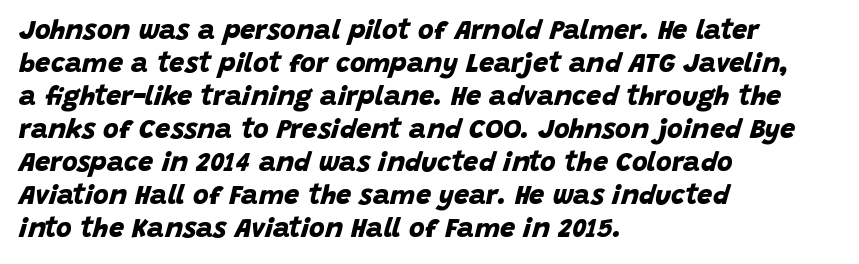
The typesetter chose a ragged-right arrangement here. Quick note: underline off. Here the glyphs are tracked normally, forming tight word shapes. On the weight axis this lands at bold, roughly 700.
